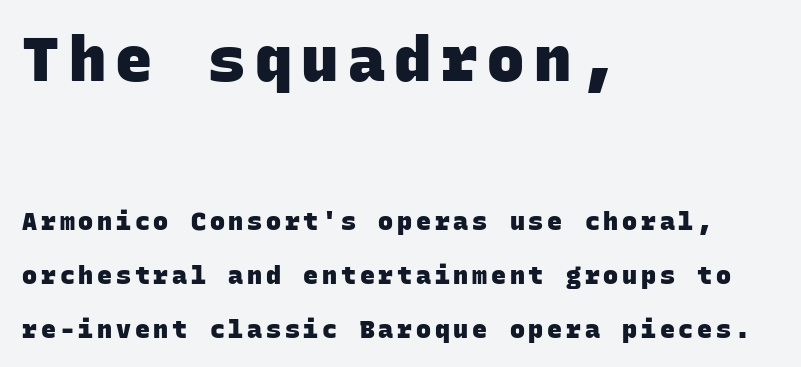
The image shows 62 px heavy sans-serif type, monospaced; set left-aligned, loose line spacing (2.16x), not underlined; the first (top) block is 2.48x larger; low stroke contrast and a large x-height.
